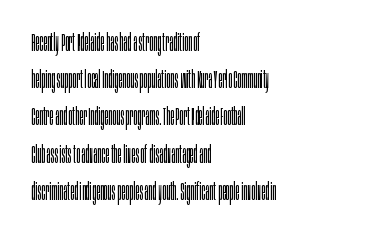
Q: Is the text bold? A: No.
Q: Is the text italic (slanted)? A: No, it is upright.
Q: Is the text underlined? A: No.
Q: How is the paragraph aligned? A: Left-aligned.
Q: Is the spacing between letters normal or unusually wide? A: Normal.
Q: Is the spacing between lines tight, normal or loose? A: Normal.
